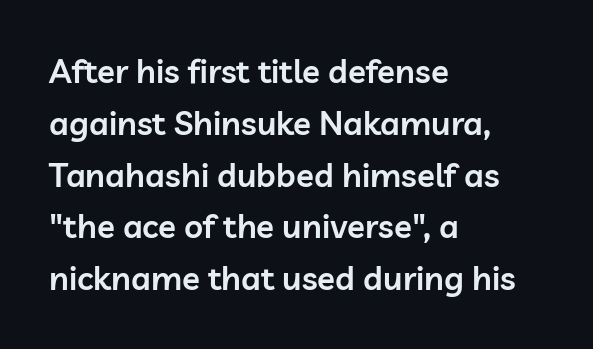
Q: Is the text bold? A: Semi-bold.
Q: Is the text italic (slanted)? A: No, it is upright.
Q: Is the typeface a serif or a sans-serif typeface? A: Sans-serif.
Q: Is the text underlined? A: No.
Q: How is the paragraph aligned? A: Left-aligned.
Q: Is the spacing between letters normal or unusually wide? A: Normal.
Q: Is the spacing between lines tight, normal or loose? A: Normal.
Q: Width (condensed, normal, or wide)? A: Normal.
Q: Stroke contrast? A: Low.
Q: x-height? A: Medium.
Q: Monospaced? A: No.
